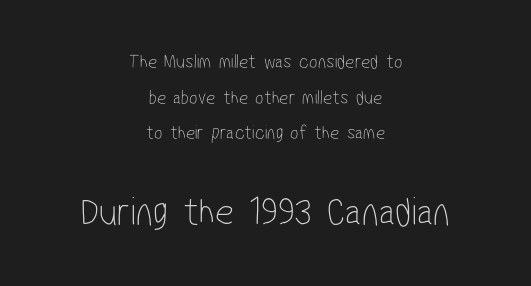
The image shows 41 px thin, condensed sans-serif type; set centered, line spacing 1.78x, normal letter spacing, not underlined; the second (bottom) block is 2.05x larger; low stroke contrast and a medium x-height.
